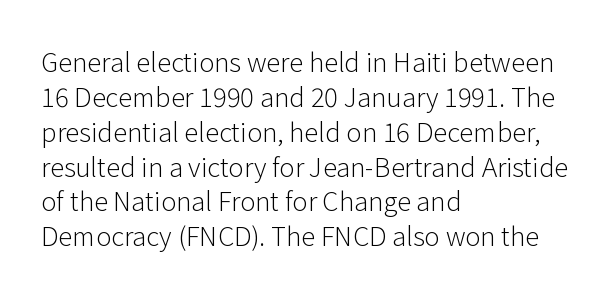
The strip under each line holds only bare page. Short note: letters normally spaced. The axis of the letterforms is exactly vertical. Line spacing here is normal. The rendering anchors every line to the left-hand side.
